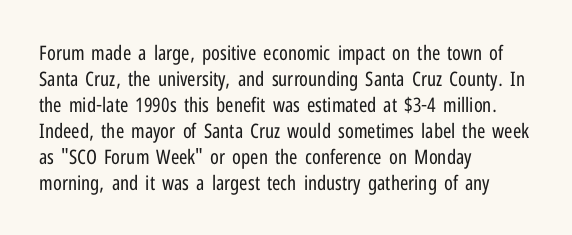
Q: Is the text bold? A: No.
Q: Is the text italic (slanted)? A: No, it is upright.
Q: Is the text underlined? A: No.
Q: How is the paragraph aligned? A: Left-aligned.
Q: Is the spacing between letters normal or unusually wide? A: Normal.
Q: Is the spacing between lines tight, normal or loose? A: Normal.
